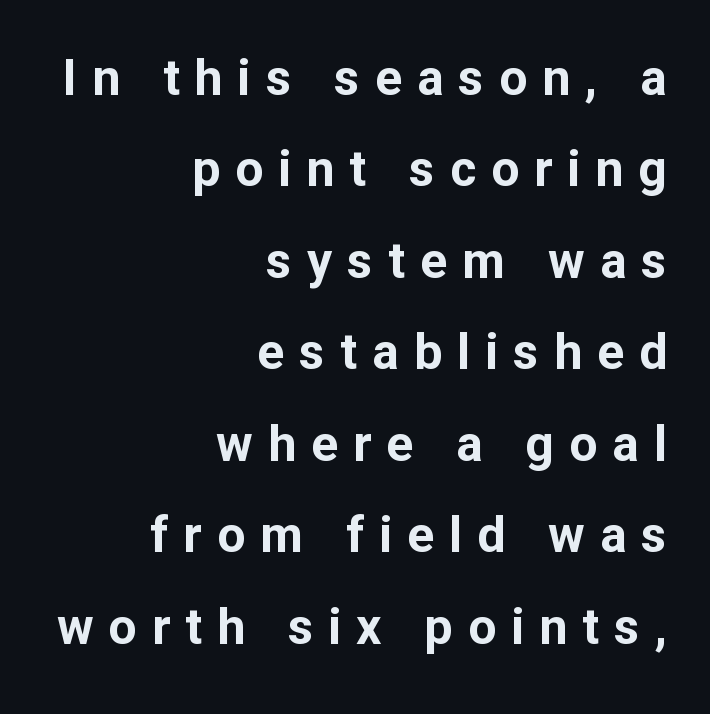
Spacing verdict: proportional, widths tailored to each character. This sample uses a sans-serif face. This sample uses an upright cut, with every glyph sitting square on the baseline. All the whitespace from short lines collects on the left. How are the letters spaced? Widely, with obvious added tracking.
